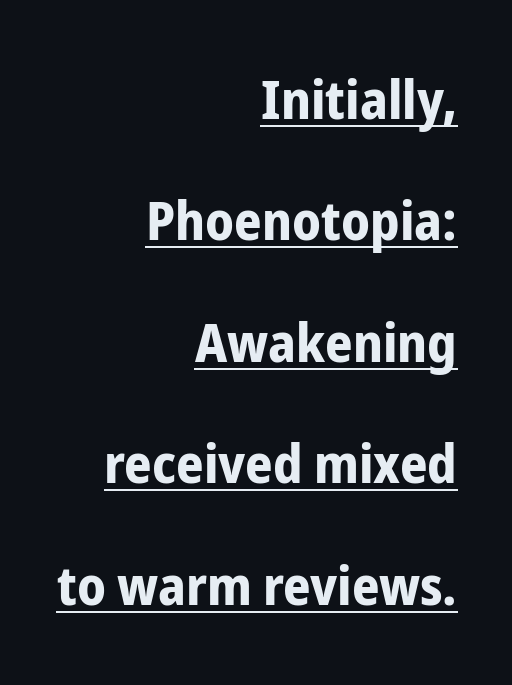
The image shows 54 px bold, condensed sans-serif type, upright; set right-aligned, loose line spacing (2.25x), normal letter spacing, underlined; low stroke contrast and a medium x-height.
